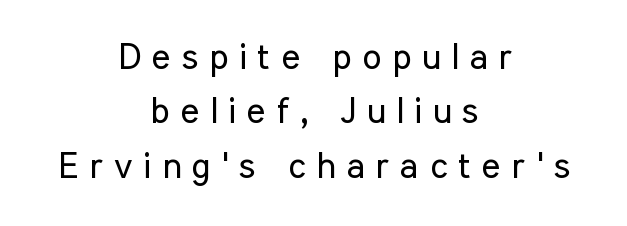
Vertical spacing — default. Character widths vary here, with narrow letters taking less room than wide ones. The passage shown is typeset with a sans-serif family. Underlining? Definitely not there. The face looks like a standard text weight, possibly lighter. Substantial extra tracking has been applied to these lines.
